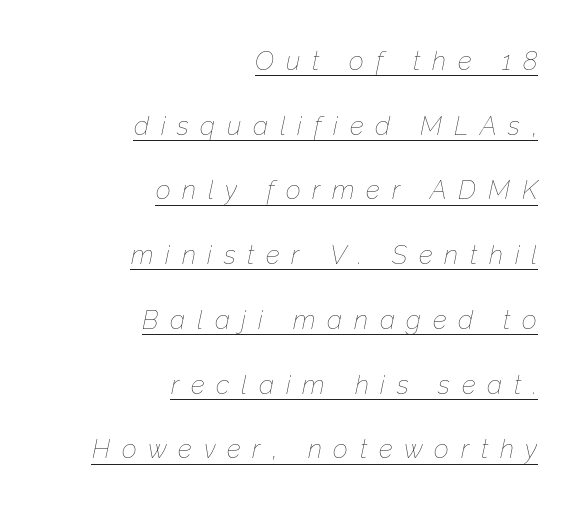
There is plenty of visible air inserted between adjacent glyphs. Is the type heavy? It reads as light-to-regular instead. A great deal of white space separates one row of letters from the next. Would a proofreader flag this as italicized? Yes.
